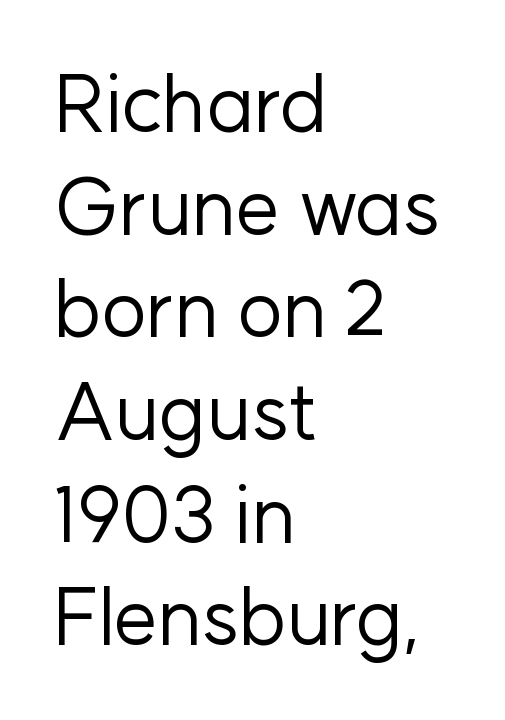
The image shows 79 px regular-weight sans-serif type, upright; set left-aligned, normal line spacing (1.3x), normal letter spacing, not underlined; low stroke contrast and a medium x-height.
